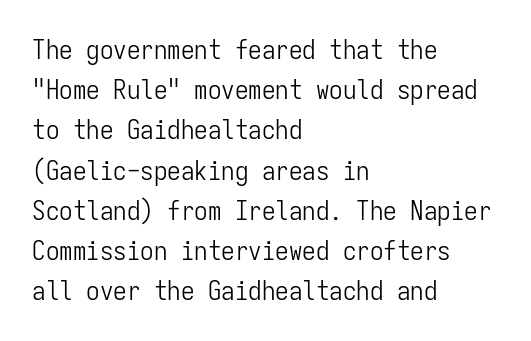
Q: Is the text bold? A: No.
Q: Is the text italic (slanted)? A: No, it is upright.
Q: Is the text underlined? A: No.
Q: How is the paragraph aligned? A: Left-aligned.
Q: Is the spacing between letters normal or unusually wide? A: Normal.
Q: Is the spacing between lines tight, normal or loose? A: Normal.
